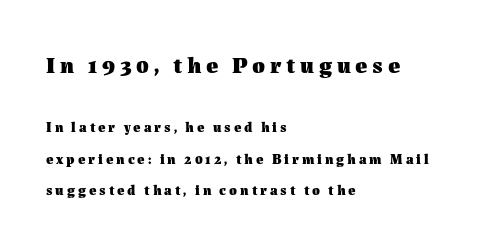
Q: Is the text bold? A: Yes.
Q: Is the text italic (slanted)? A: No, it is upright.
Q: Is the text underlined? A: No.
Q: How is the paragraph aligned? A: Left-aligned.
Q: Is the spacing between letters normal or unusually wide? A: Unusually wide.
Q: Is the spacing between lines tight, normal or loose? A: Loose.
Q: Which block of text is set in a larger size, the first (top) or the second (bottom)? A: The first (top) one.
